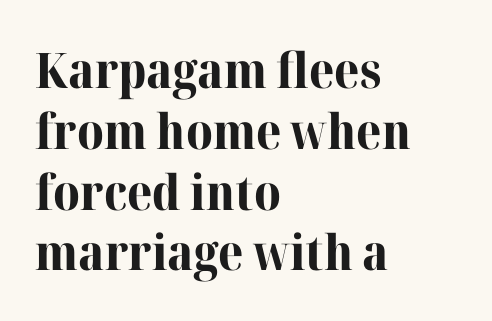
Notice how thick the strokes are: this is what a full bold looks like. Look at the bottom of the vertical strokes: they flare into serifs here. The letters advance in unequal steps, a hallmark of proportional type. Bare-footed words on every line. This rendering leaves character spacing at its baseline value.
